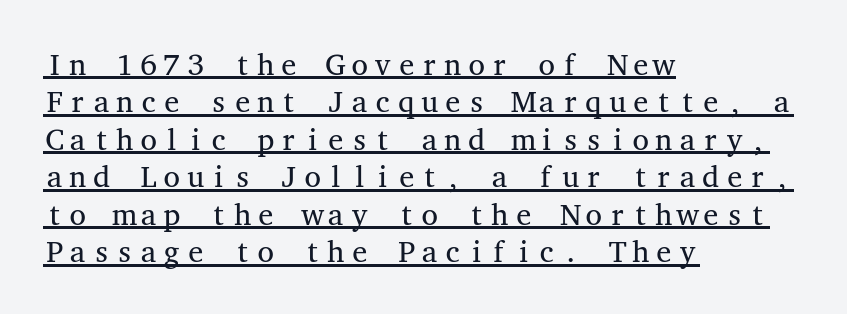
{"serif": "yes", "italic": "no", "bold": "no", "weight": "regular", "width": "wide", "stroke_contrast": "medium", "x_height": "medium", "monospaced": "yes", "underline": "yes", "align": "left", "line_spacing": "normal", "line_spacing_ratio": 1.25, "letter_spacing": "normal", "letter_spacing_em": 0.0, "glyph_px": 30}
